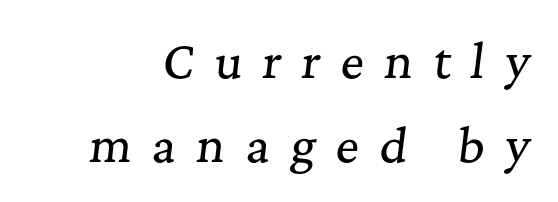
Every character sits at an angle, as italics do. Small tapered or slab feet sit at the stroke ends, so this counts as serif. Looks like regular typesetting: each glyph gets only the width it needs. Honestly, there is no underline to notice here at all. The line texture is sparse and dotted thanks to wide tracking.
